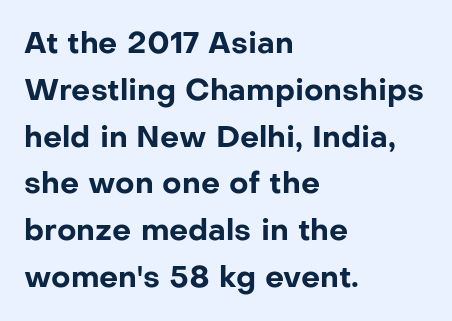
{"serif": "no", "italic": "no", "bold": "yes", "weight": "bold", "width": "normal", "stroke_contrast": "low", "x_height": "medium", "monospaced": "no", "underline": "no", "align": "left", "line_spacing": "normal", "line_spacing_ratio": 1.56, "letter_spacing": "normal", "letter_spacing_em": 0.0, "glyph_px": 30}
